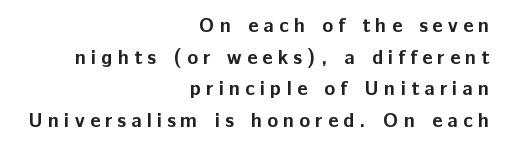
The image shows 20 px bold type, upright; set right-aligned, normal line spacing (1.58x), unusually wide letter spacing (+0.26 em), not underlined.
